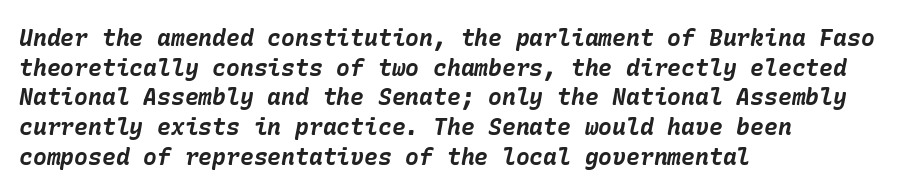
The image shows 23 px bold type, italic (leaning right); set left-aligned, normal line spacing (1.29x), normal letter spacing, not underlined.
